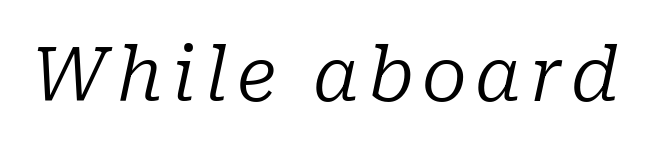
These lines were composed using italics. Proportional: the letters do not fall into vertical columns. Anything drawn beneath the words? Only blank space. The letters carry serifs — small finishing strokes at the ends of their stems. Compared with a typical body face, this is equally light or lighter still.
